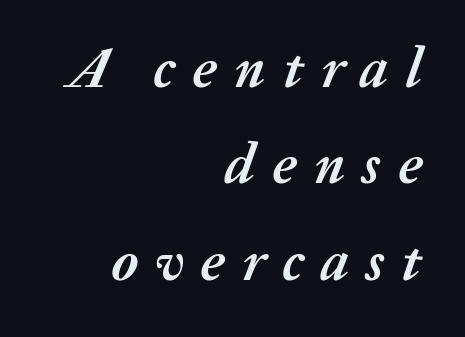
Q: Is the text bold? A: Yes.
Q: Is the text italic (slanted)? A: Yes, it leans right by about 20 degrees.
Q: Is the text underlined? A: No.
Q: How is the paragraph aligned? A: Right-aligned.
Q: Is the spacing between letters normal or unusually wide? A: Unusually wide.
Q: Is the spacing between lines tight, normal or loose? A: Normal.
Q: Width (condensed, normal, or wide)? A: Normal.
Q: Stroke contrast? A: Medium.
Q: x-height? A: Medium.
Q: Monospaced? A: No.
